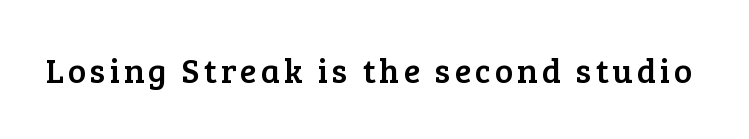
Stroke terminals: seriffed. If you drew a line through each stem, it would be perfectly vertical. Is this a fixed-width face? No — the glyphs have proportional, varying widths. The area under the type is left untouched.
